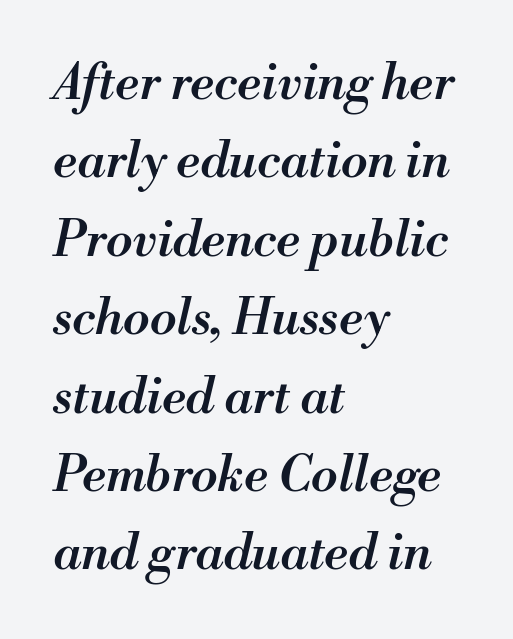
You could not count columns in this text — the font is proportionally spaced. Italic? Definitely — the glyphs are oblique. The lines in this sample share a left origin and differ only in where they stop. Slightly chunky letters — semibold, I'd say, not full bold.
